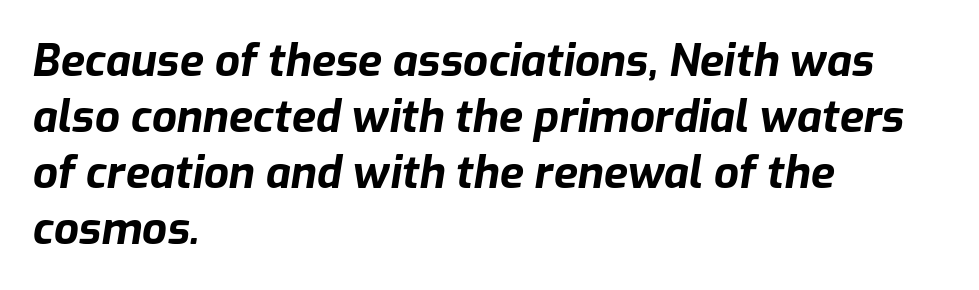
The compositor pushed each line to the left boundary. Type without underlining. Stroke thickness is high; the sample reads as a true bold. The whole block is typeset with a tilt. Nothing unusual about the tracking: characters are spaced as the font intends.
